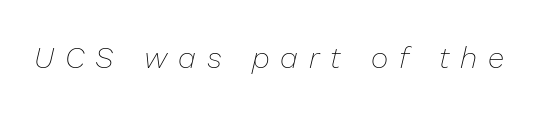
{"italic": "yes", "lean": "right", "slant_degrees": 13, "bold": "no", "weight": "thin", "width": "normal", "stroke_contrast": "low", "x_height": "medium", "monospaced": "no", "underline": "no", "letter_spacing": "wide", "letter_spacing_em": 0.36, "glyph_px": 30}
